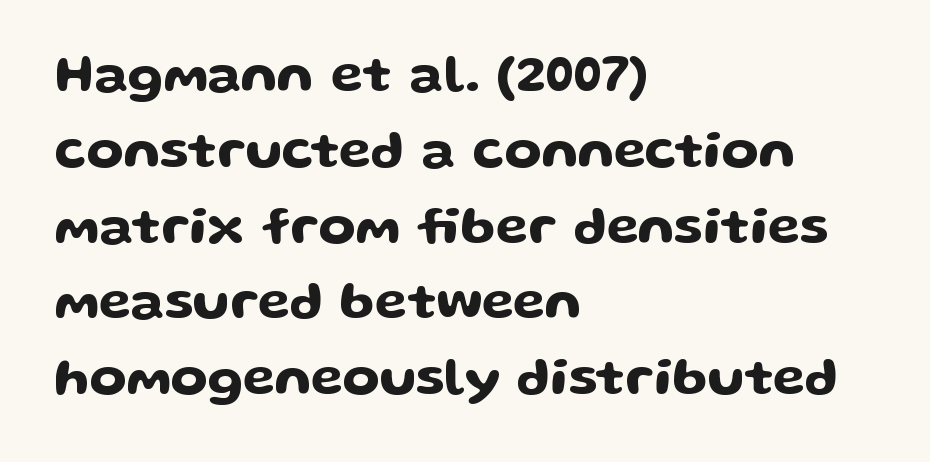
Q: Is the text italic (slanted)? A: No, it is upright.
Q: Is the typeface a serif or a sans-serif typeface? A: Sans-serif.
Q: Is the text underlined? A: No.
Q: How is the paragraph aligned? A: Left-aligned.
Q: Is the spacing between letters normal or unusually wide? A: Normal.
Q: Is the spacing between lines tight, normal or loose? A: Normal.
Q: Width (condensed, normal, or wide)? A: Wide.
Q: Stroke contrast? A: Low.
Q: x-height? A: Medium.
Q: Monospaced? A: No.
